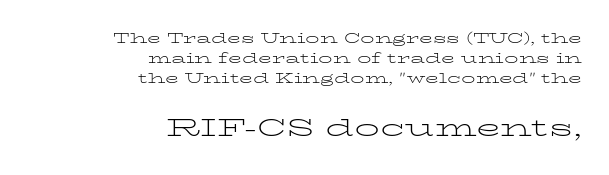
{"italic": "no", "bold": "no", "underline": "no", "align": "right", "line_spacing": "normal", "line_spacing_ratio": 1.43, "letter_spacing": "normal", "letter_spacing_em": 0.0, "larger_block": "second", "size_ratio": 1.79, "glyph_px": 25}
